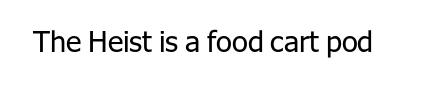
The image shows 29 px regular-weight sans-serif type, upright; set normal letter spacing, not underlined; low stroke contrast and a medium x-height.
